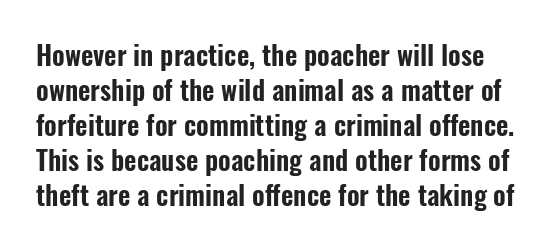
{"italic": "no", "underline": "no", "line_spacing": "normal", "line_spacing_ratio": 1.3, "letter_spacing": "normal", "letter_spacing_em": 0.0, "glyph_px": 27}
